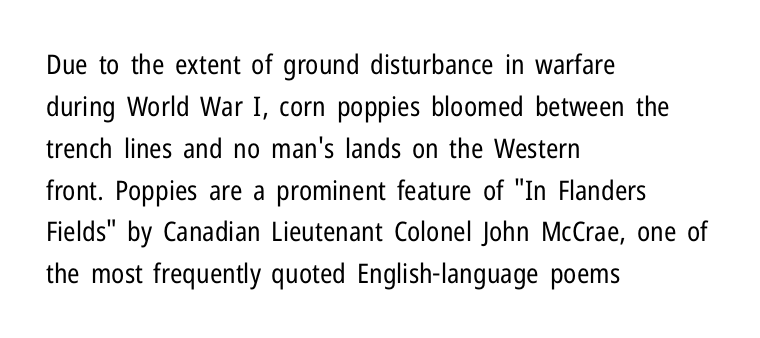
Q: Is the text bold? A: No.
Q: Is the text italic (slanted)? A: No, it is upright.
Q: Is the text underlined? A: No.
Q: How is the paragraph aligned? A: Left-aligned.
Q: Is the spacing between letters normal or unusually wide? A: Normal.
Q: Is the spacing between lines tight, normal or loose? A: Normal.
